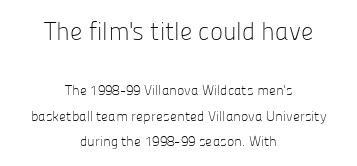
Letters have the restrained weight of plain body copy at most. Nobody drew a line under any word here. Posture: vertical. Two sizes are in play, and the larger belongs to the first block. Observe the ordinary spacing: letters are neighbours, not strangers.
